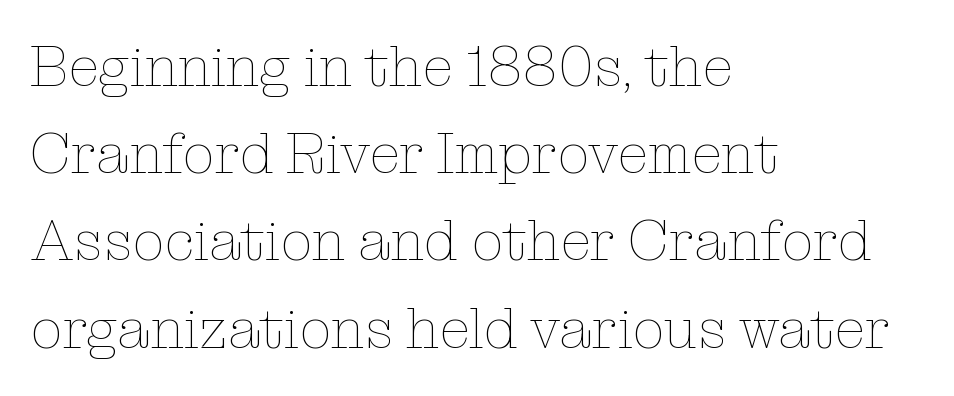
Q: Is the text bold? A: No.
Q: Is the text italic (slanted)? A: No, it is upright.
Q: Is the text underlined? A: No.
Q: How is the paragraph aligned? A: Left-aligned.
Q: Is the spacing between letters normal or unusually wide? A: Normal.
Q: Is the spacing between lines tight, normal or loose? A: Normal.
Q: Width (condensed, normal, or wide)? A: Normal.
Q: Stroke contrast? A: Low.
Q: x-height? A: Medium.
Q: Monospaced? A: No.
